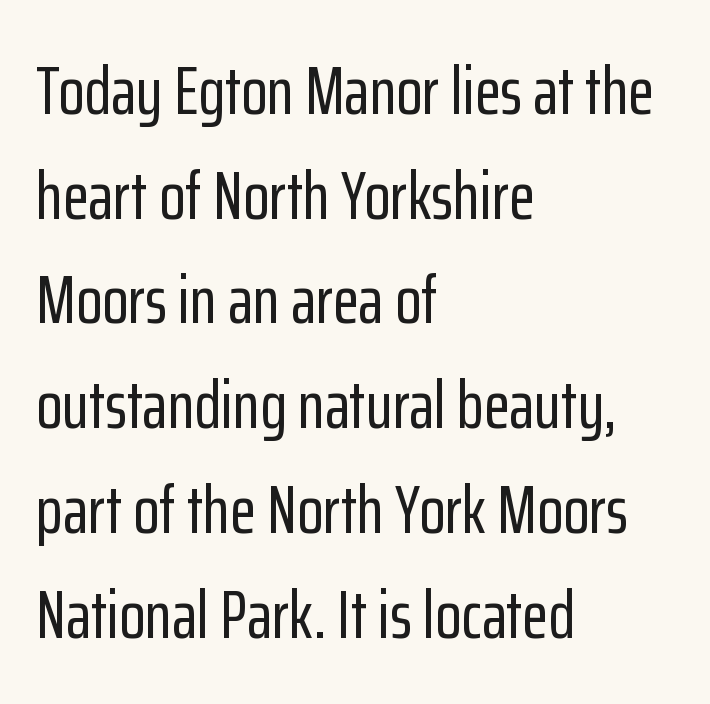
Q: Is the text italic (slanted)? A: No, it is upright.
Q: Is the typeface a serif or a sans-serif typeface? A: Sans-serif.
Q: Is the text underlined? A: No.
Q: How is the paragraph aligned? A: Left-aligned.
Q: Is the spacing between letters normal or unusually wide? A: Normal.
Q: Is the spacing between lines tight, normal or loose? A: Normal.
Q: Width (condensed, normal, or wide)? A: Condensed.
Q: Stroke contrast? A: Low.
Q: x-height? A: Medium.
Q: Monospaced? A: No.
